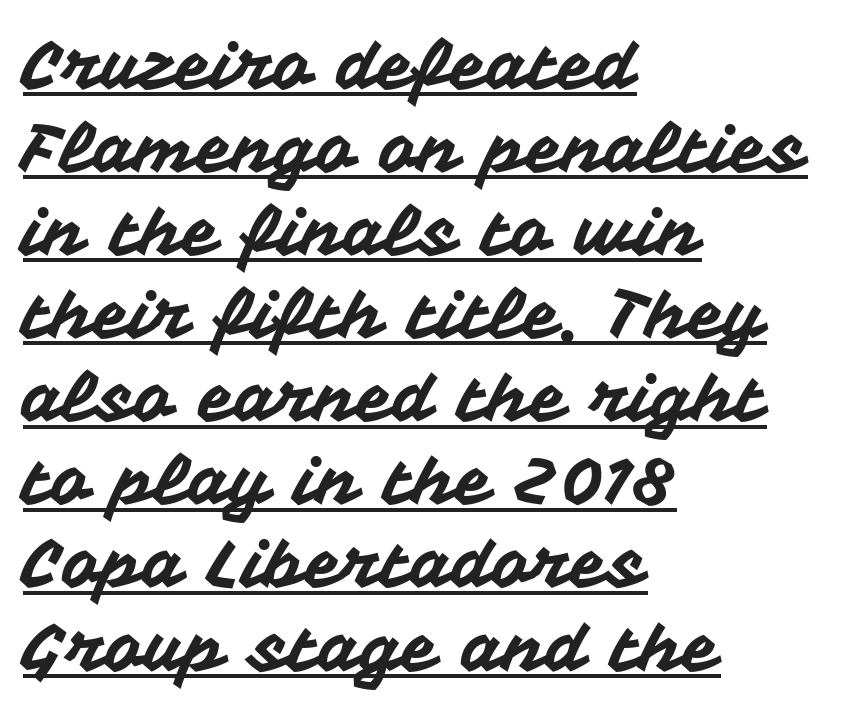
Q: Is the text italic (slanted)? A: Yes.
Q: Is the typeface a serif or a sans-serif typeface? A: Sans-serif.
Q: Is the text underlined? A: Yes.
Q: How is the paragraph aligned? A: Left-aligned.
Q: Is the spacing between letters normal or unusually wide? A: Normal.
Q: Width (condensed, normal, or wide)? A: Normal.
Q: Stroke contrast? A: Medium.
Q: x-height? A: Medium.
Q: Monospaced? A: No.
